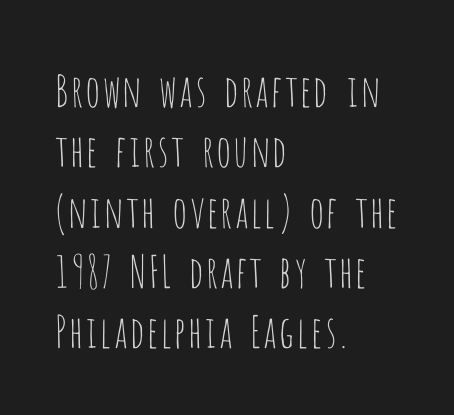
Q: Is the text bold? A: No.
Q: Is the text italic (slanted)? A: No, it is upright.
Q: Is the typeface a serif or a sans-serif typeface? A: Sans-serif.
Q: Is the text underlined? A: No.
Q: How is the paragraph aligned? A: Left-aligned.
Q: Is the spacing between letters normal or unusually wide? A: Normal.
Q: Is the spacing between lines tight, normal or loose? A: Normal.
Q: Width (condensed, normal, or wide)? A: Condensed.
Q: Stroke contrast? A: Low.
Q: x-height? A: Large.
Q: Monospaced? A: No.
